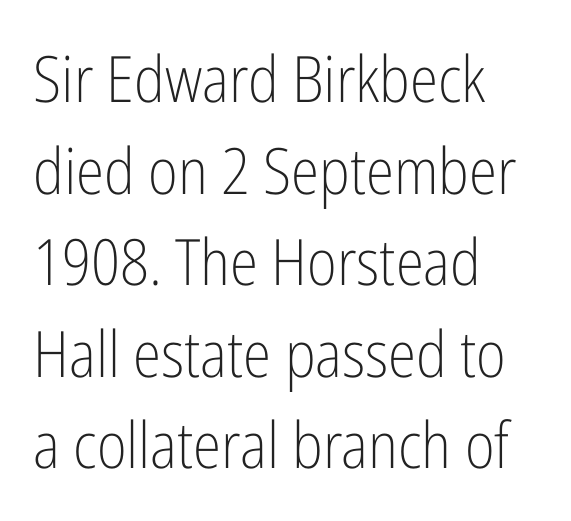
Q: Is the text bold? A: No.
Q: Is the text italic (slanted)? A: No, it is upright.
Q: Is the typeface a serif or a sans-serif typeface? A: Sans-serif.
Q: Is the text underlined? A: No.
Q: How is the paragraph aligned? A: Left-aligned.
Q: Is the spacing between letters normal or unusually wide? A: Normal.
Q: Is the spacing between lines tight, normal or loose? A: Normal.
Q: Width (condensed, normal, or wide)? A: Condensed.
Q: Stroke contrast? A: Low.
Q: x-height? A: Medium.
Q: Monospaced? A: No.
